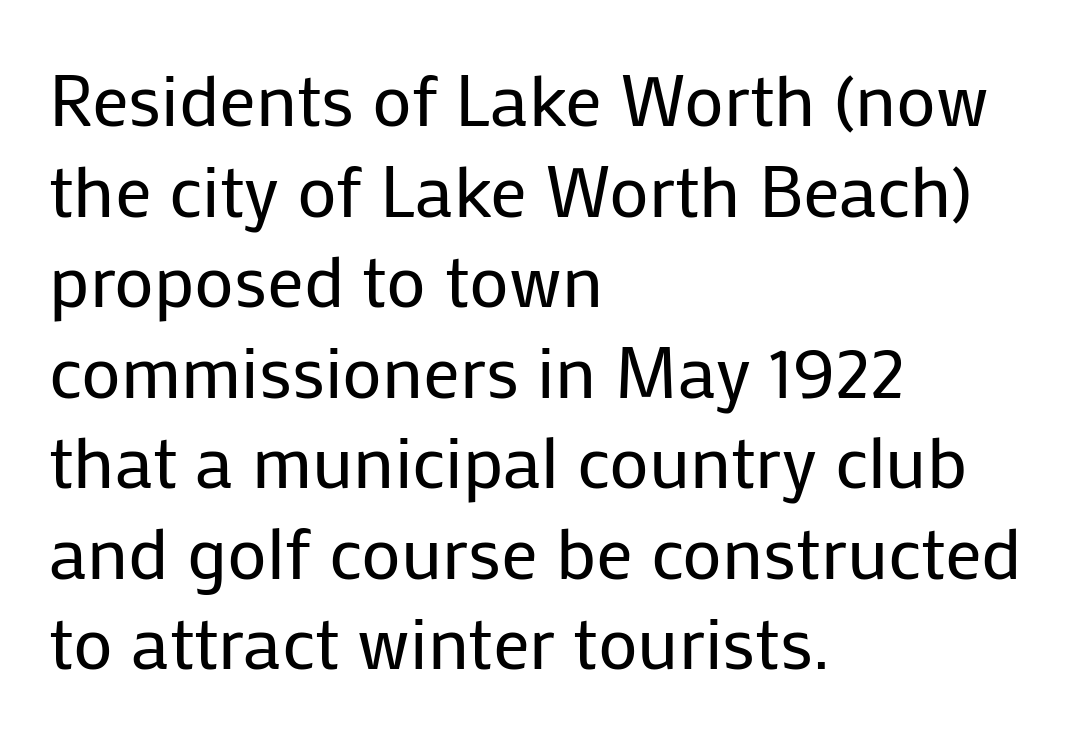
Q: Is the text bold? A: No.
Q: Is the text italic (slanted)? A: No, it is upright.
Q: Is the typeface a serif or a sans-serif typeface? A: Sans-serif.
Q: Is the text underlined? A: No.
Q: How is the paragraph aligned? A: Left-aligned.
Q: Is the spacing between letters normal or unusually wide? A: Normal.
Q: Width (condensed, normal, or wide)? A: Normal.
Q: Stroke contrast? A: Low.
Q: x-height? A: Medium.
Q: Monospaced? A: No.
